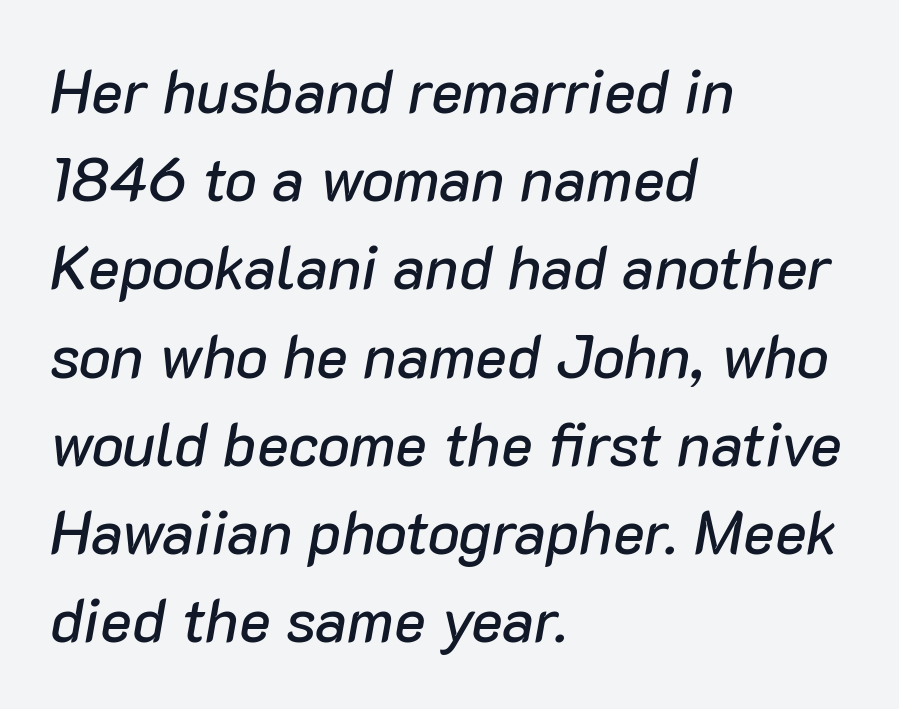
{"italic": "yes", "lean": "right", "slant_degrees": 10, "width": "normal", "stroke_contrast": "low", "x_height": "medium", "monospaced": "no", "underline": "no", "align": "left", "line_spacing": "normal", "line_spacing_ratio": 1.47, "letter_spacing": "normal", "letter_spacing_em": 0.0, "glyph_px": 60}
